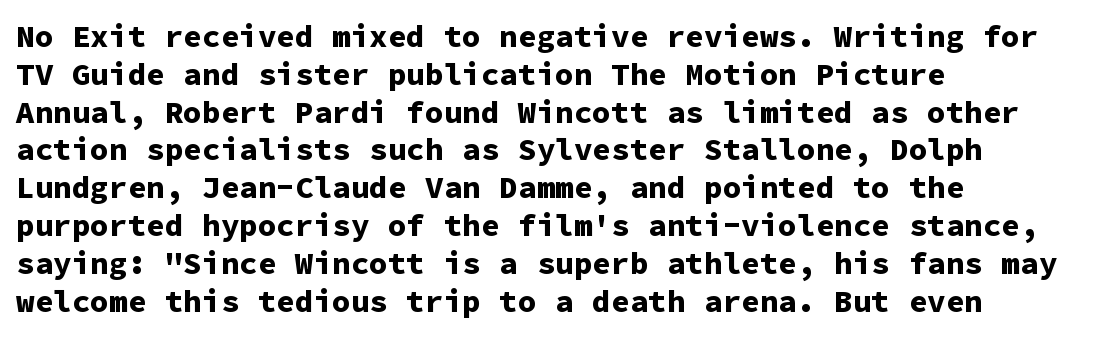
The image shows 31 px bold sans-serif type, upright, monospaced; set left-aligned, line spacing 1.22x, normal letter spacing, not underlined; low stroke contrast and a medium x-height.
